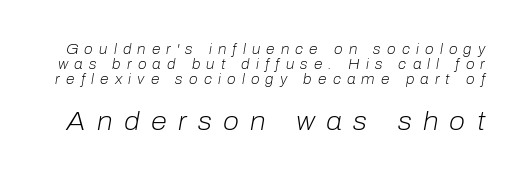
Q: Is the text bold? A: No.
Q: Is the text italic (slanted)? A: Yes, it leans right by about 10 degrees.
Q: Is the text underlined? A: No.
Q: Is the spacing between letters normal or unusually wide? A: Unusually wide.
Q: Is the spacing between lines tight, normal or loose? A: Tight.
Q: Which block of text is set in a larger size, the first (top) or the second (bottom)? A: The second (bottom) one.
